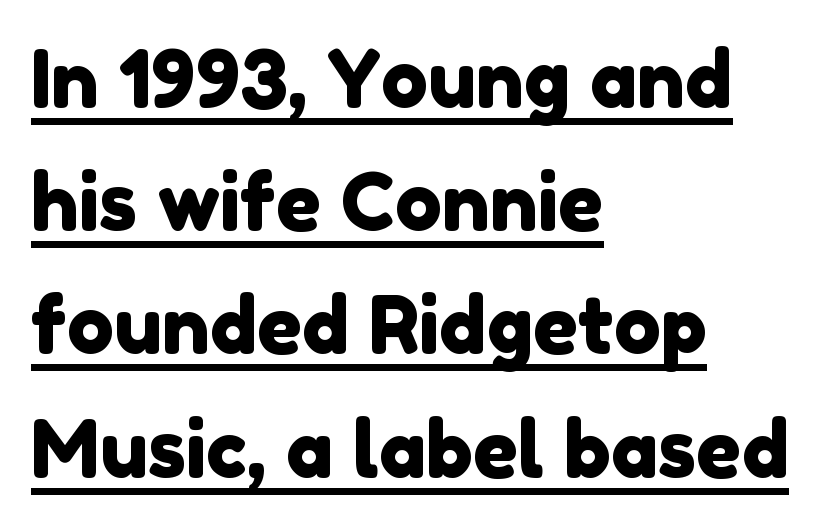
{"serif": "no", "width": "normal", "stroke_contrast": "low", "x_height": "medium", "monospaced": "no", "underline": "yes", "align": "left", "line_spacing": "normal", "line_spacing_ratio": 1.56, "letter_spacing": "normal", "letter_spacing_em": 0.0, "glyph_px": 79}
